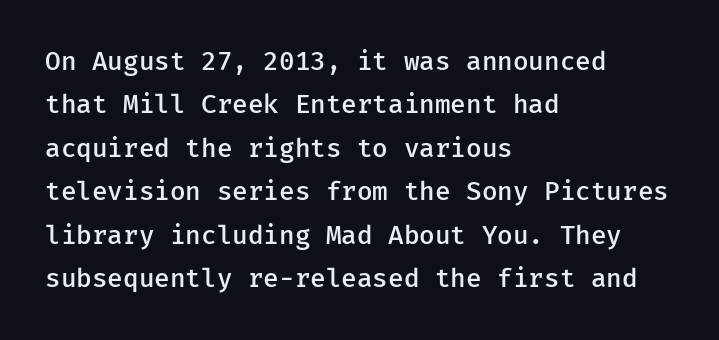
Q: Is the text bold? A: Semi-bold.
Q: Is the text italic (slanted)? A: No, it is upright.
Q: Is the text underlined? A: No.
Q: How is the paragraph aligned? A: Left-aligned.
Q: Is the spacing between letters normal or unusually wide? A: Normal.
Q: Is the spacing between lines tight, normal or loose? A: Normal.
